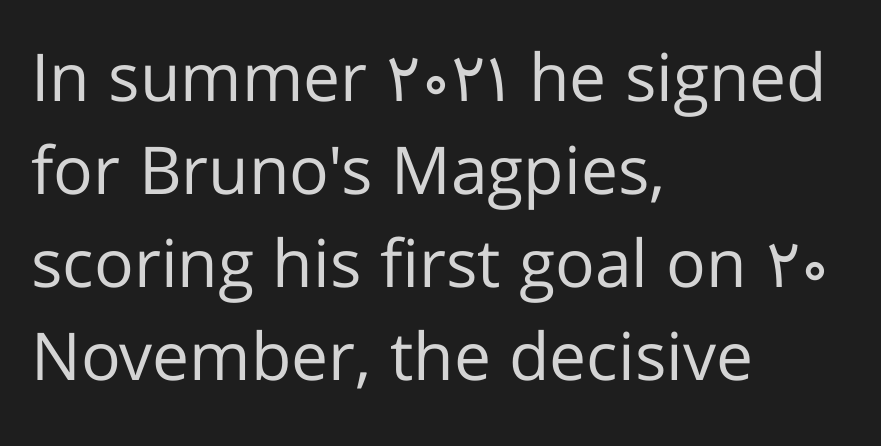
The image shows 66 px regular-weight sans-serif type, upright; set left-aligned, normal line spacing (1.41x), normal letter spacing, not underlined; low stroke contrast and a medium x-height.
